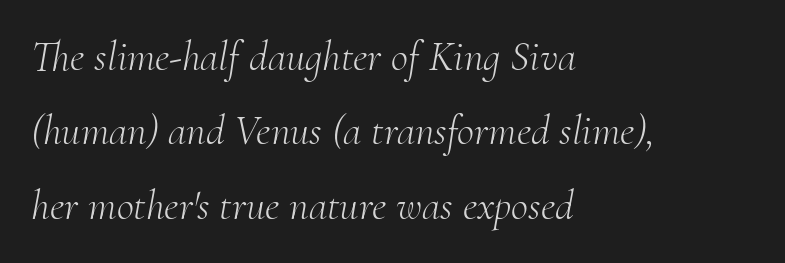
Q: Is the text bold? A: No.
Q: Is the text italic (slanted)? A: Yes, it leans right by about 10 degrees.
Q: Is the typeface a serif or a sans-serif typeface? A: Serif.
Q: Is the text underlined? A: No.
Q: How is the paragraph aligned? A: Left-aligned.
Q: Is the spacing between letters normal or unusually wide? A: Normal.
Q: Width (condensed, normal, or wide)? A: Normal.
Q: Stroke contrast? A: Medium.
Q: x-height? A: Small.
Q: Monospaced? A: No.
